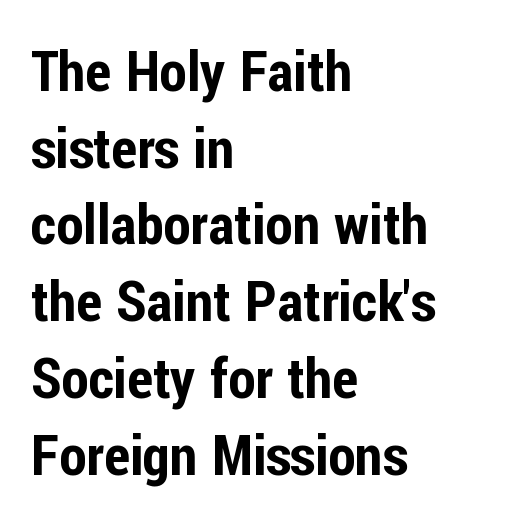
Left-aligned paragraph, ragged on the right. Here the designer chose a conventional face with non-uniform glyph widths. The letters stand straight up with perfectly vertical stems. Successive baselines arrive at the customary interval. No extra tracking has been applied to these lines.
